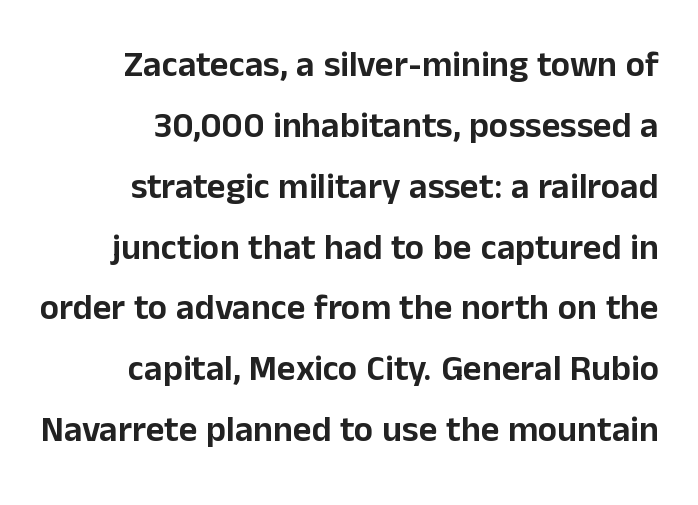
The passage shown stacks its lines at a standard gap. Spacing between characters is what you'd get straight out of the box. Nothing sits at the stroke ends, so this counts as sans-serif. The face used here is proportionally spaced, like ordinary book or web type.
